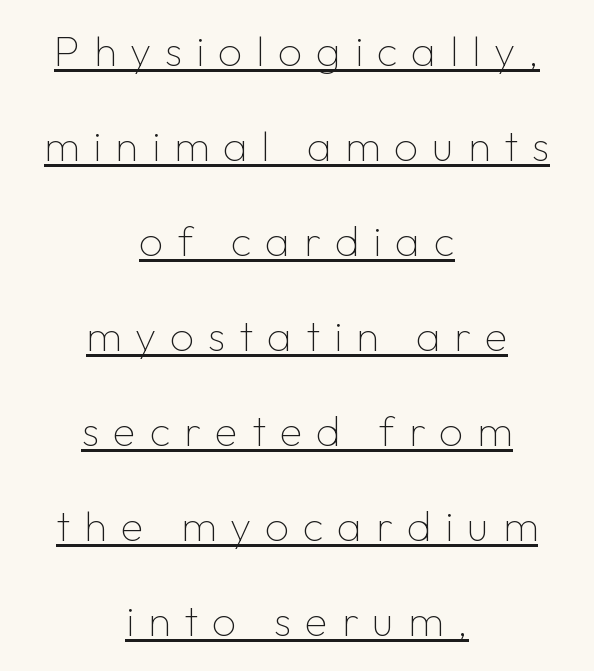
You could not count columns in this text — the font is proportionally spaced. The rendering positions every line midway between the sides. A continuous stroke trails under the words, as in a hyperlink. This is not heavy type; no bold has been used. The font's upright variant was chosen for this text.
